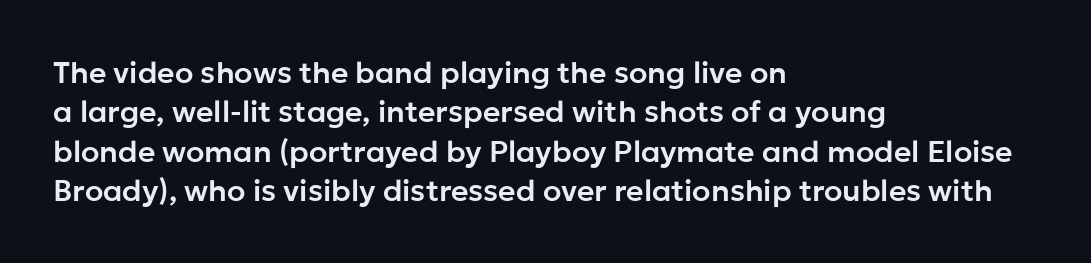
{"serif": "no", "italic": "no", "width": "normal", "stroke_contrast": "low", "x_height": "medium", "monospaced": "no", "underline": "no", "align": "left", "line_spacing": "normal", "line_spacing_ratio": 1.31, "letter_spacing": "normal", "letter_spacing_em": 0.0, "glyph_px": 30}
